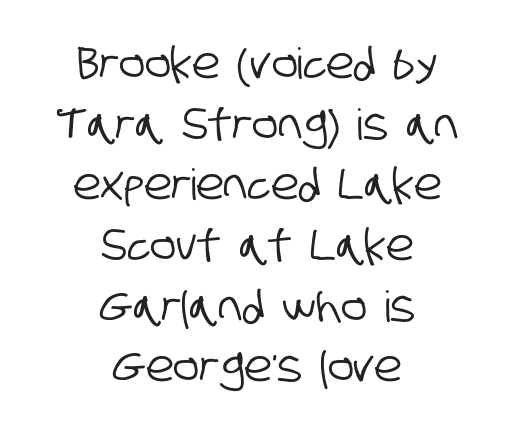
The image shows 43 px condensed sans-serif type; set centered, normal line spacing (1.41x), normal letter spacing, not underlined; low stroke contrast and a large x-height.
